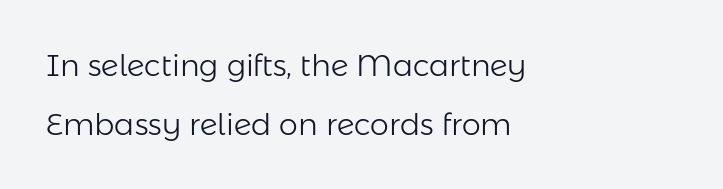
{"serif": "no", "italic": "no", "bold": "no", "weight": "light", "width": "normal", "stroke_contrast": "low", "x_height": "medium", "monospaced": "no", "underline": "no", "align": "left", "line_spacing": "loose", "line_spacing_ratio": 1.96, "letter_spacing": "normal", "letter_spacing_em": 0.0, "glyph_px": 30}
